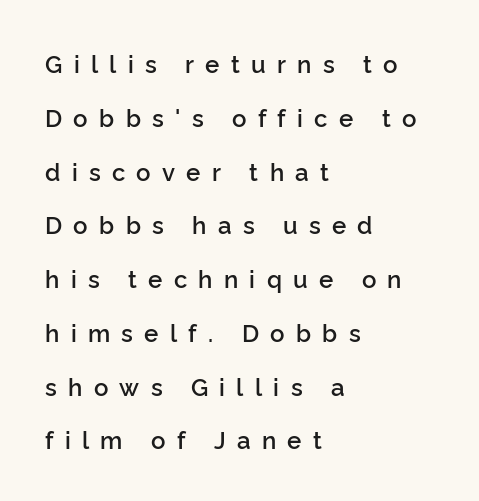
Compared with typical body copy, the letter spacing here is much looser. Its strokes are somewhat broadened, the hallmark of semibold type. Do the letters lean? They stand straight. A typesetter would call this leading open, well beyond the default. The baseline area is clear.
